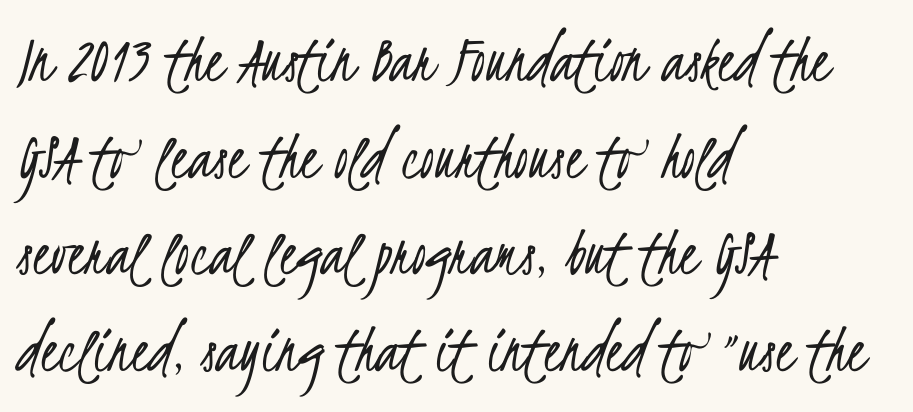
The type family on display is of the sans-serif kind. The type is set solid horizontally, with unmodified tracking. In CSS terms this would be text-align: left. Here the designer chose a conventional face with non-uniform glyph widths. Bold? No — there's no thickening of the strokes.
